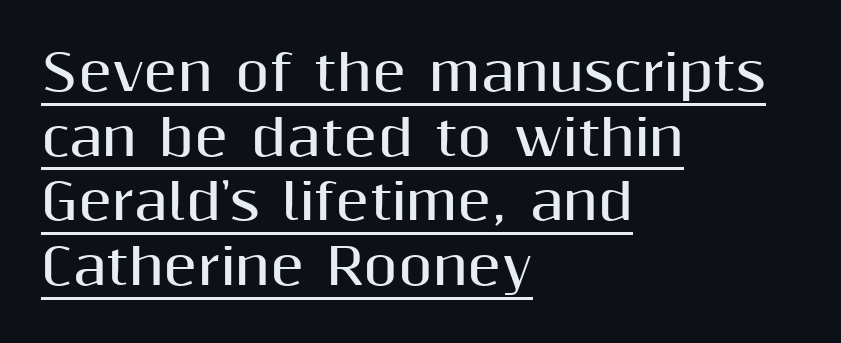
Horizontal bands of white between lines are of average thickness. The passage shown has conventional tracking throughout. The sample's only ornament is a line tracing under the words. The rendering anchors every line to the left-hand side. Character widths vary here, with narrow letters taking less room than wide ones. The font is running at its bold setting.
